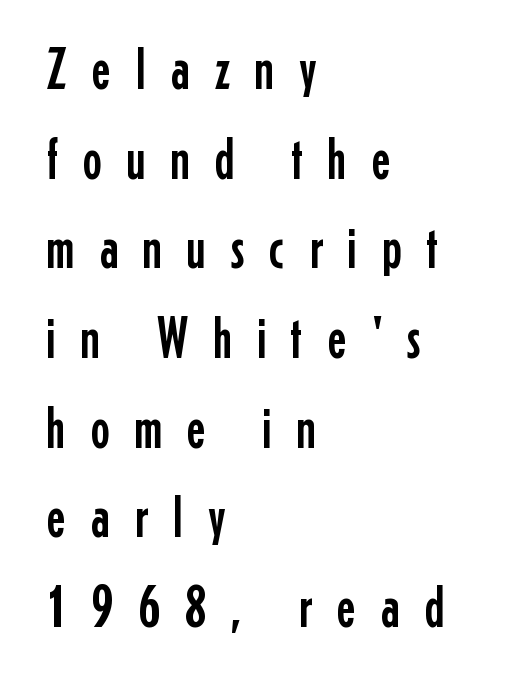
Q: Is the text italic (slanted)? A: No, it is upright.
Q: Is the typeface a serif or a sans-serif typeface? A: Sans-serif.
Q: Is the text underlined? A: No.
Q: How is the paragraph aligned? A: Left-aligned.
Q: Is the spacing between letters normal or unusually wide? A: Unusually wide.
Q: Is the spacing between lines tight, normal or loose? A: Normal.
Q: Width (condensed, normal, or wide)? A: Condensed.
Q: Stroke contrast? A: Low.
Q: x-height? A: Medium.
Q: Monospaced? A: No.
